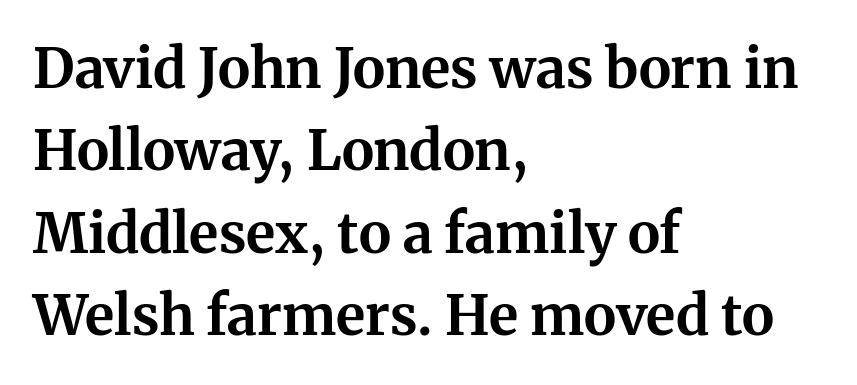
The image shows 55 px bold serif type, upright; set left-aligned, normal line spacing (1.5x), normal letter spacing, not underlined; medium stroke contrast and a medium x-height.
